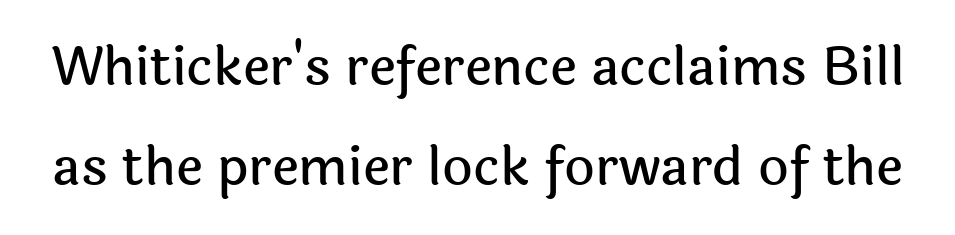
Do the characters align in a grid? No, the font is proportional. When letters stand straight like this, we call the style roman or upright. Is the letter spacing exaggerated? No — it looks like the ordinary default. Honestly, there is no underline to notice here at all. I'd call this a sans setting — the letters go barefoot.
